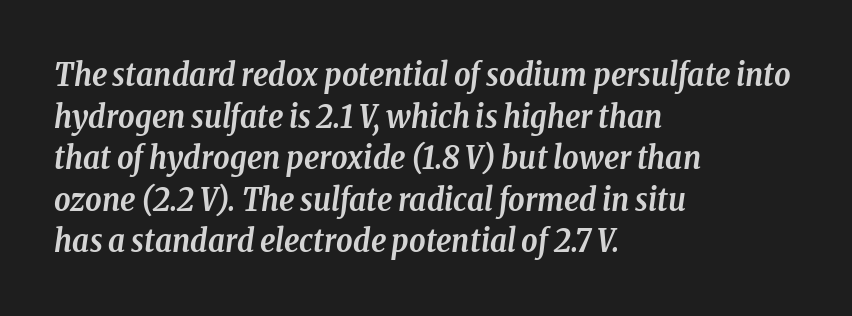
The image shows 32 px semibold, condensed serif type, italic (leaning right); set left-aligned, normal line spacing (1.3x), normal letter spacing, not underlined; low stroke contrast and a medium x-height.
